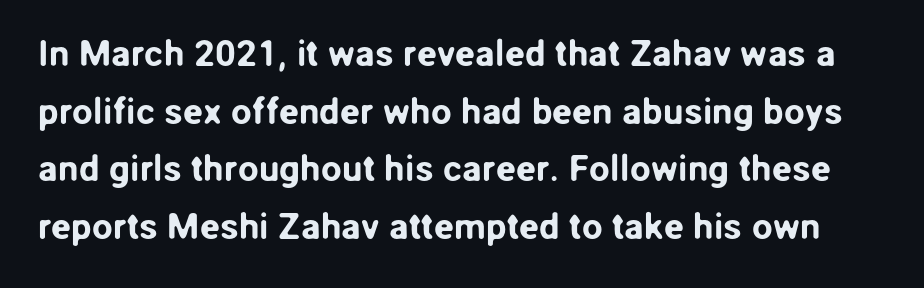
Q: Is the text italic (slanted)? A: No, it is upright.
Q: Is the typeface a serif or a sans-serif typeface? A: Sans-serif.
Q: Is the text underlined? A: No.
Q: Is the spacing between letters normal or unusually wide? A: Normal.
Q: Is the spacing between lines tight, normal or loose? A: Normal.
Q: Width (condensed, normal, or wide)? A: Normal.
Q: Stroke contrast? A: Low.
Q: x-height? A: Medium.
Q: Monospaced? A: No.
